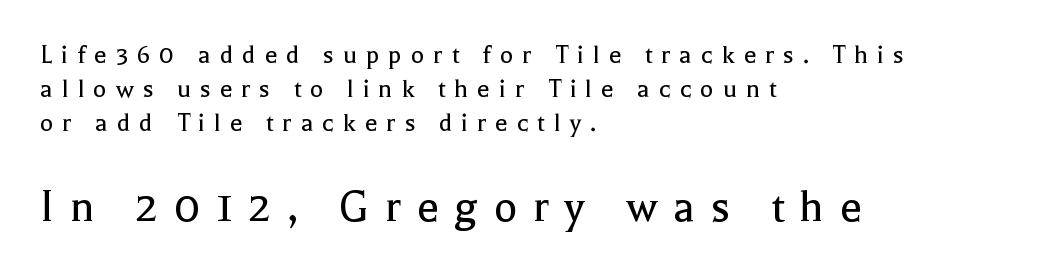
The composition opens small and finishes big. On a weight scale, this lands at 450 or below. A typesetter would label this face a serif. Characters remain perfectly vertical along every line. The rendering uses natural spacing where letterforms have individual widths. The gap between lines stays unmarked.
